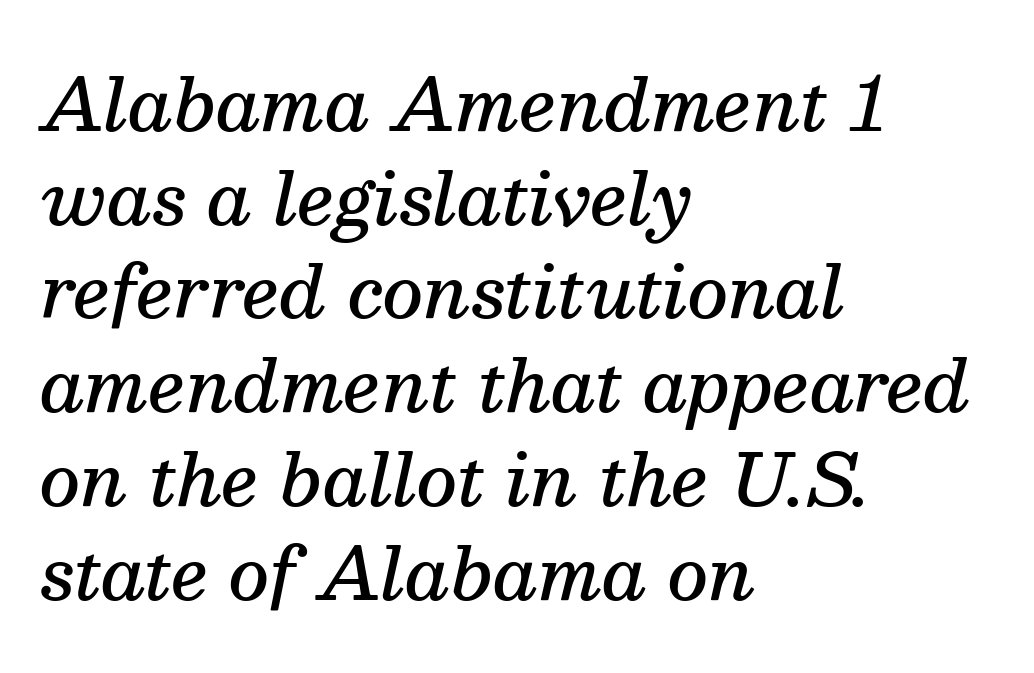
The image shows 71 px semibold serif type, italic (leaning right); set left-aligned, normal line spacing (1.32x), normal letter spacing, not underlined; medium stroke contrast and a medium x-height.
